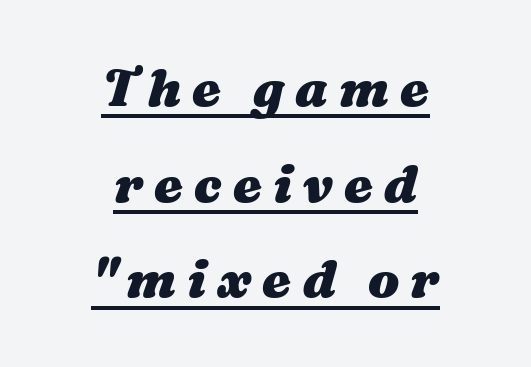
The image shows 52 px heavy, wide type, italic (leaning right); set centered, line spacing 1.84x, unusually wide letter spacing (+0.21 em), underlined; medium stroke contrast and a medium x-height.
